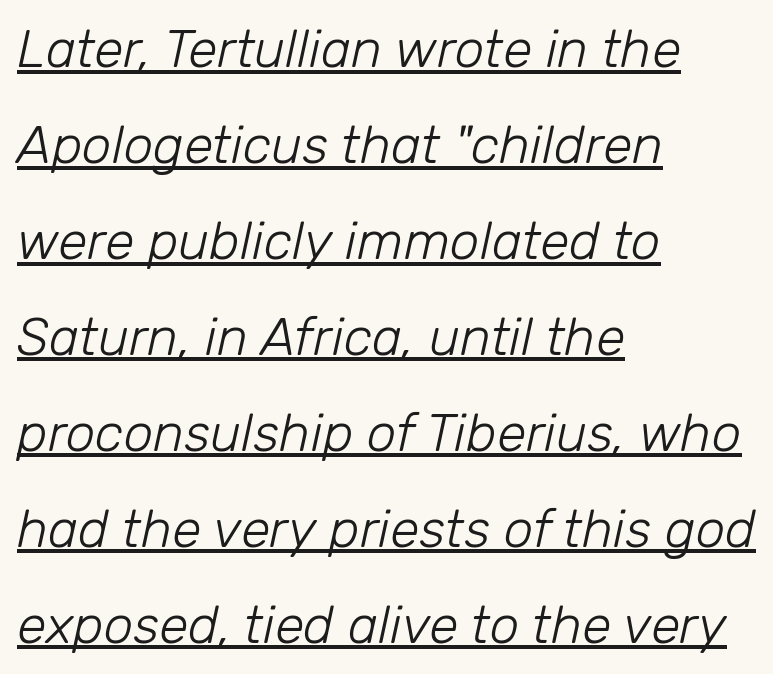
{"italic": "yes", "lean": "right", "slant_degrees": 12, "bold": "no", "weight": "light", "width": "normal", "stroke_contrast": "low", "x_height": "medium", "monospaced": "no", "underline": "yes", "align": "left", "line_spacing_ratio": 1.81, "letter_spacing": "normal", "letter_spacing_em": 0.0, "glyph_px": 53}
